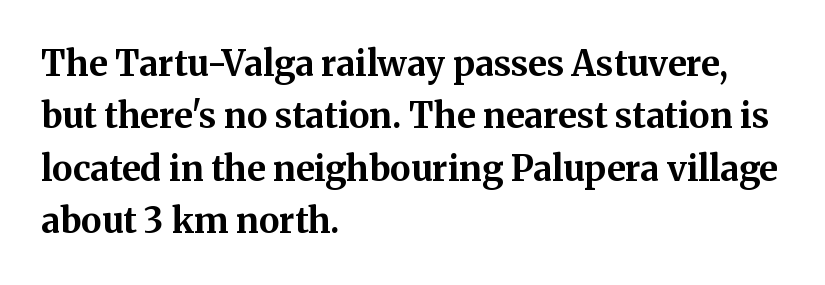
Compared with a centered layout, this one pins lines to the left instead. The font family rendered here belongs to the serif group. In terms of leading, this rendering sits right in the middle. Caption: standard tracking, unaltered. Each letter keeps its own natural width here, so spacing adapts to shape. Caption: bold face, heavy strokes.
